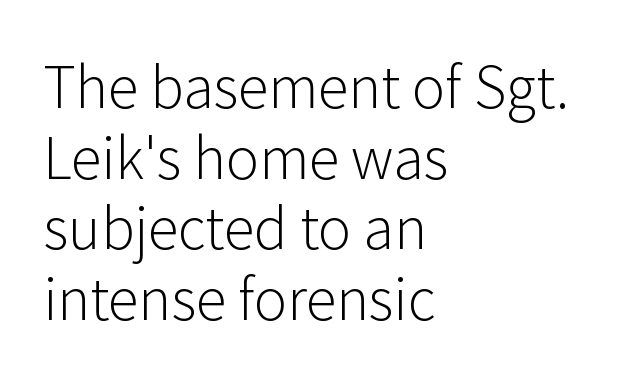
Q: Is the text bold? A: No.
Q: Is the text italic (slanted)? A: No, it is upright.
Q: Is the typeface a serif or a sans-serif typeface? A: Sans-serif.
Q: Is the text underlined? A: No.
Q: How is the paragraph aligned? A: Left-aligned.
Q: Is the spacing between letters normal or unusually wide? A: Normal.
Q: Is the spacing between lines tight, normal or loose? A: Normal.
Q: Width (condensed, normal, or wide)? A: Normal.
Q: Stroke contrast? A: Low.
Q: x-height? A: Medium.
Q: Monospaced? A: No.
